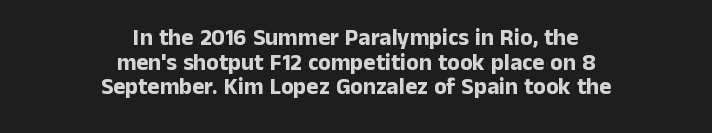
The image shows 23 px bold type, upright; set centered, tight line spacing (1.07x), normal letter spacing, not underlined.
